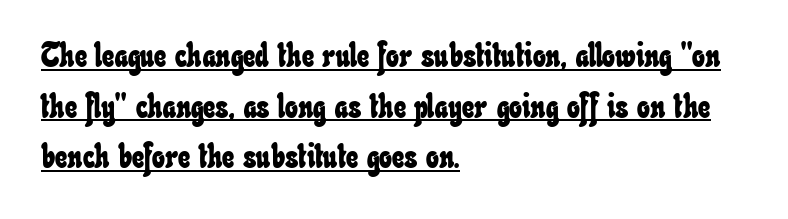
Q: Is the text underlined? A: Yes.
Q: How is the paragraph aligned? A: Left-aligned.
Q: Is the spacing between letters normal or unusually wide? A: Normal.
Q: Is the spacing between lines tight, normal or loose? A: Normal.
Q: Width (condensed, normal, or wide)? A: Condensed.
Q: Stroke contrast? A: Low.
Q: x-height? A: Small.
Q: Monospaced? A: No.
